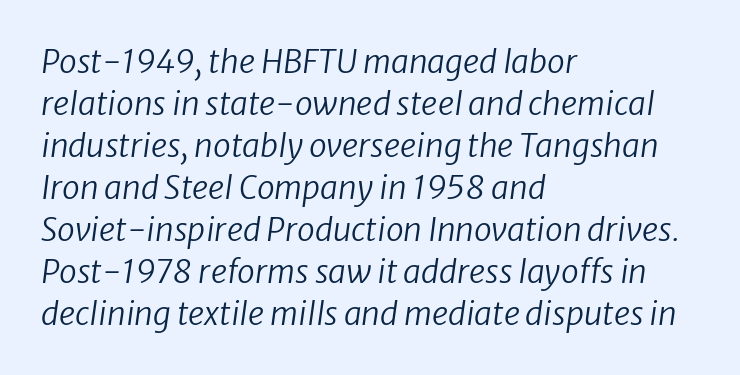
The image shows 32 px regular-weight sans-serif type; set left-aligned, normal line spacing (1.31x), normal letter spacing, not underlined; low stroke contrast and a medium x-height.
